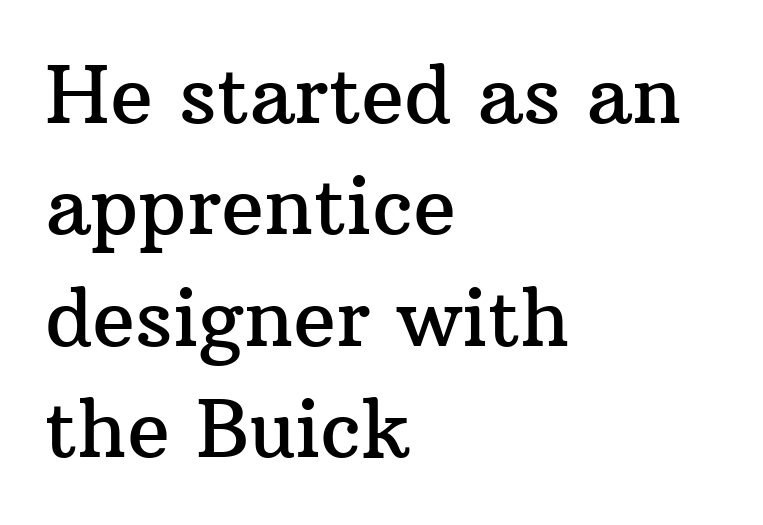
{"serif": "yes", "italic": "no", "width": "normal", "stroke_contrast": "medium", "x_height": "medium", "monospaced": "no", "underline": "no", "align": "left", "line_spacing": "normal", "line_spacing_ratio": 1.41, "letter_spacing": "normal", "letter_spacing_em": 0.0, "glyph_px": 79}
